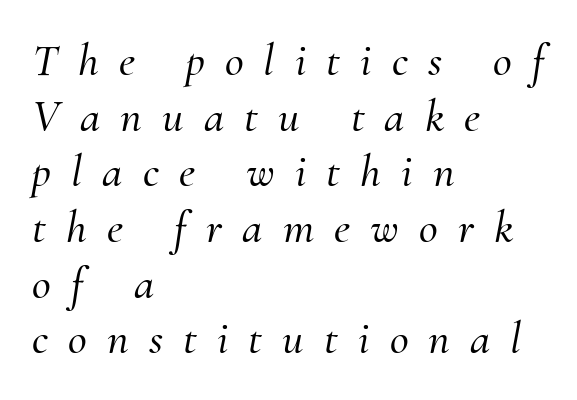
Q: Is the text italic (slanted)? A: Yes, it leans right by about 10 degrees.
Q: Is the typeface a serif or a sans-serif typeface? A: Serif.
Q: Is the text underlined? A: No.
Q: How is the paragraph aligned? A: Left-aligned.
Q: Is the spacing between letters normal or unusually wide? A: Unusually wide.
Q: Width (condensed, normal, or wide)? A: Normal.
Q: Stroke contrast? A: Medium.
Q: x-height? A: Small.
Q: Monospaced? A: No.
